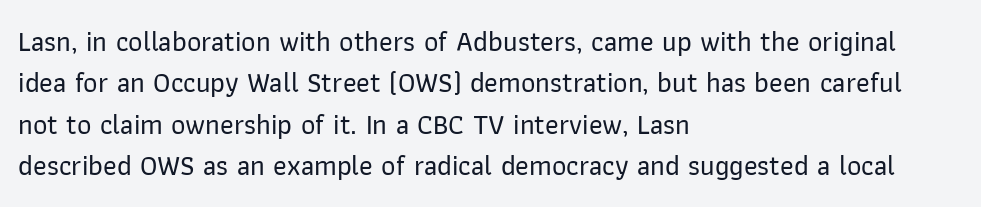
Left-aligned paragraph, ragged on the right. Notice how the stems are strictly vertical — no italics here. Varying glyph widths throughout — classic text-font behaviour. This block has exactly the height ordinary leading produces. Stroke terminals: plain, sans-serif. Glyph-to-glyph distance matches everyday printed text.
